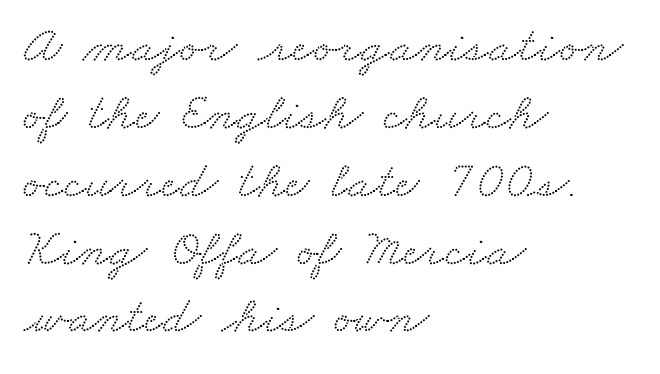
The glyphs in this specimen are seriffed. Anything drawn beneath the words? Only blank space. Successive baselines arrive at the customary interval. Between one letter and the next there's only the usual sliver of space. Horizontally, the lines are justified to the leading edge only. Note the varied advance widths — an 'i' is clearly narrower than an 'm'.
